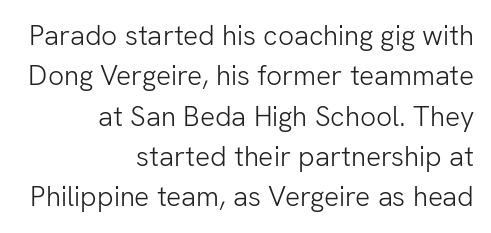
The image shows 28 px light sans-serif type, upright; set right-aligned, normal line spacing (1.44x), normal letter spacing, not underlined; low stroke contrast and a medium x-height.
